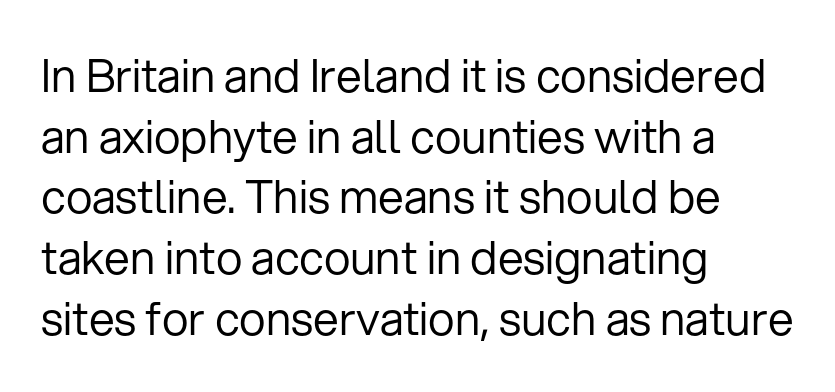
Is the type heavy? It reads as light-to-regular instead. Think of a printed novel: that variable character pitch is what you see here. Observe the ordinary spacing: letters are neighbours, not strangers. Serifs: no, the terminals of the letterforms are clean. The passage shown stacks its lines at a standard gap.
